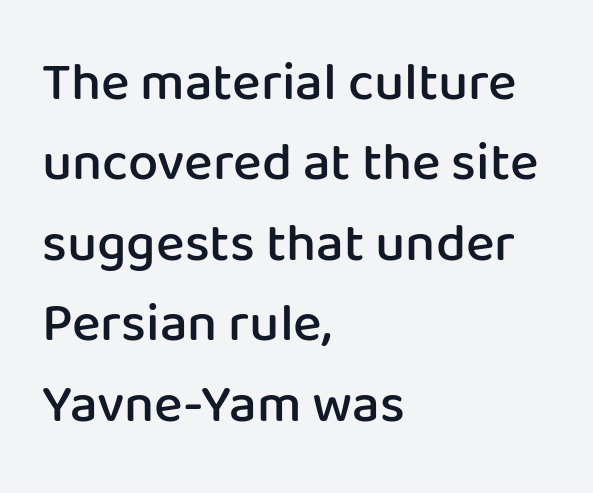
The image shows 54 px semibold sans-serif type, upright; set left-aligned, normal line spacing (1.49x), normal letter spacing, not underlined; low stroke contrast and a medium x-height.
